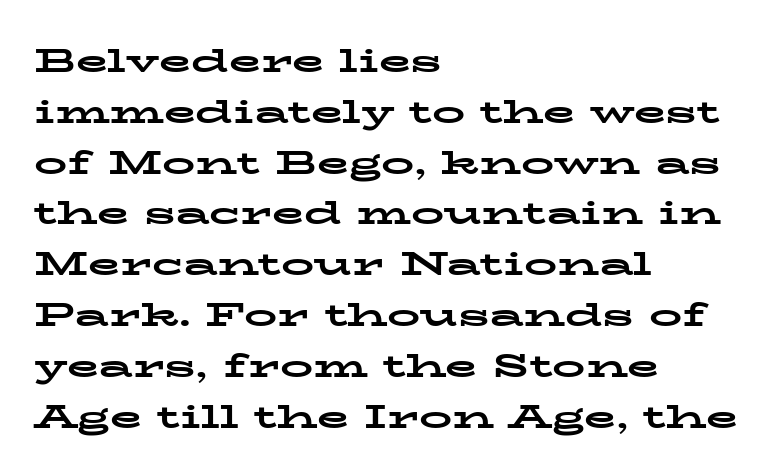
The image shows 33 px bold, wide serif type, upright; set left-aligned, normal line spacing (1.54x), normal letter spacing, not underlined; low stroke contrast and a medium x-height.
